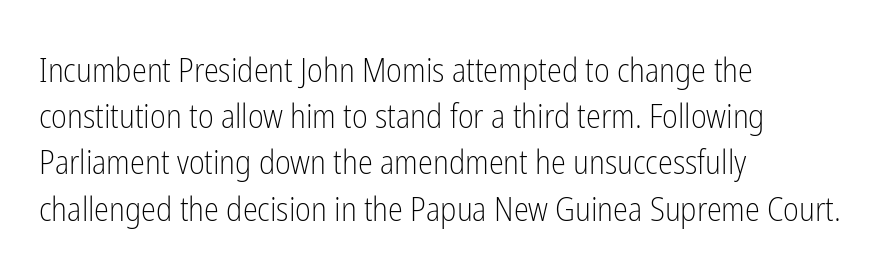
{"serif": "no", "italic": "no", "bold": "no", "weight": "light", "width": "condensed", "stroke_contrast": "low", "x_height": "medium", "monospaced": "no", "underline": "no", "align": "left", "line_spacing": "normal", "line_spacing_ratio": 1.36, "letter_spacing": "normal", "letter_spacing_em": 0.0, "glyph_px": 34}
